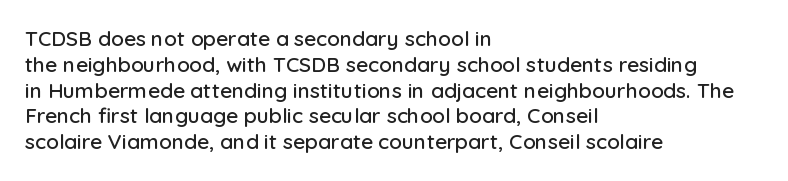
Underline: absent. This rendering uses left alignment, leaving the right contour irregular. A typesetter would mark this as roman, not italic. In terms of letterspacing, this is plain default setting.
